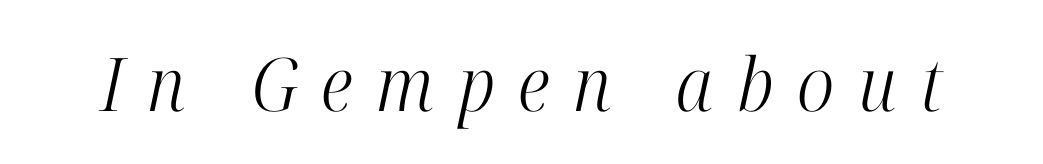
Q: Is the text bold? A: No.
Q: Is the text italic (slanted)? A: Yes, it leans right by about 12 degrees.
Q: Is the typeface a serif or a sans-serif typeface? A: Serif.
Q: Is the text underlined? A: No.
Q: Is the spacing between letters normal or unusually wide? A: Unusually wide.
Q: Width (condensed, normal, or wide)? A: Condensed.
Q: Stroke contrast? A: High.
Q: x-height? A: Medium.
Q: Monospaced? A: No.
